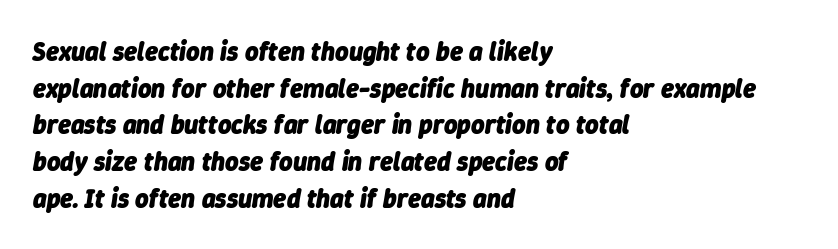
{"italic": "yes", "lean": "right", "slant_degrees": 9, "bold": "yes", "underline": "no", "align": "left", "line_spacing": "normal", "line_spacing_ratio": 1.41, "letter_spacing": "normal", "letter_spacing_em": 0.0, "glyph_px": 26}
